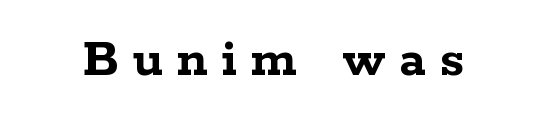
The image shows 55 px semibold, wide serif type, upright; set unusually wide letter spacing (+0.26 em), not underlined; low stroke contrast and a medium x-height.
